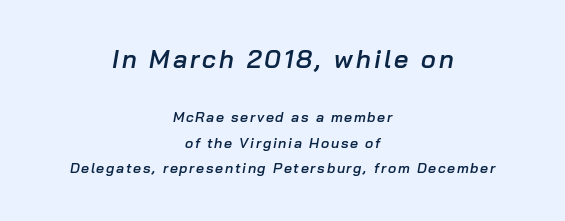
Horizontally, the lines are justified to the midpoint only. Glance below the letters and you will spot only blank space. Slanted lettering throughout. Bold? Not quite — semibold, heavier than regular but stopping short.
